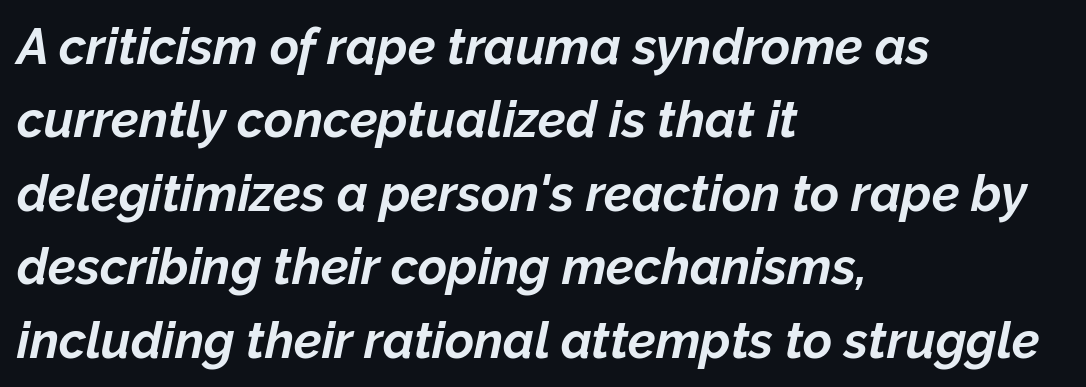
{"italic": "yes", "lean": "right", "slant_degrees": 12, "bold": "yes", "weight": "bold", "width": "normal", "stroke_contrast": "low", "x_height": "medium", "monospaced": "no", "underline": "no", "align": "left", "line_spacing": "normal", "line_spacing_ratio": 1.47, "letter_spacing": "normal", "letter_spacing_em": 0.0, "glyph_px": 50}
